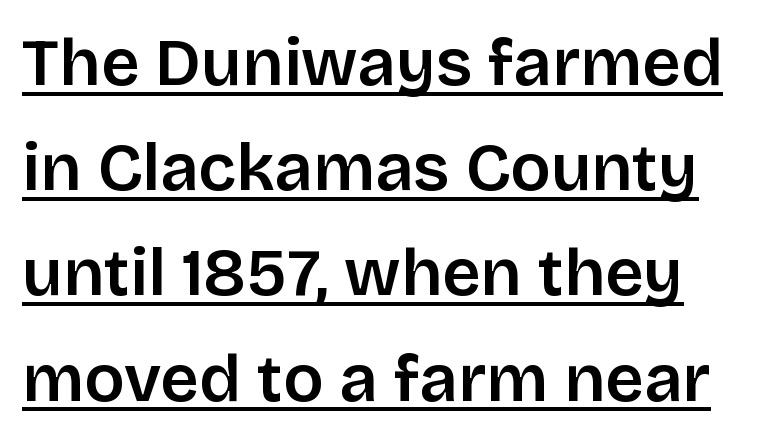
The image shows 67 px semibold sans-serif type, upright; set normal line spacing (1.57x), normal letter spacing, underlined; low stroke contrast and a large x-height.
